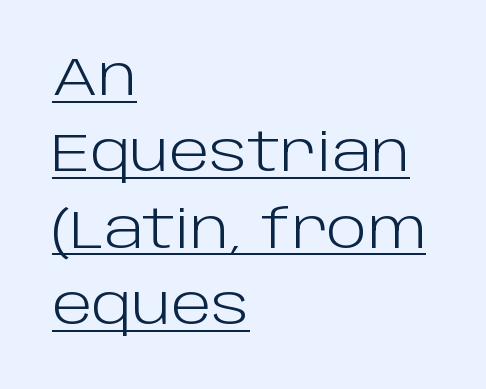
A light-to-regular cut is what we see here. Is this a fixed-width face? No — the glyphs have proportional, varying widths. Inter-character spacing is left at the font's built-in metrics. Leading: standard. What decoration does the sample have? An underline. In terms of posture, this sample is upright.
